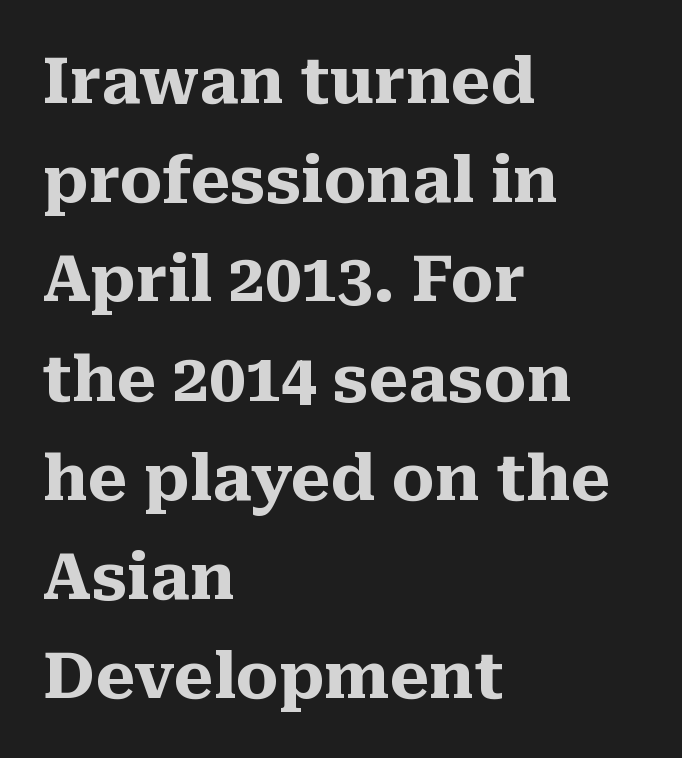
The image shows 64 px heavy serif type, upright; set left-aligned, normal line spacing (1.55x), normal letter spacing, not underlined; medium stroke contrast and a medium x-height.
